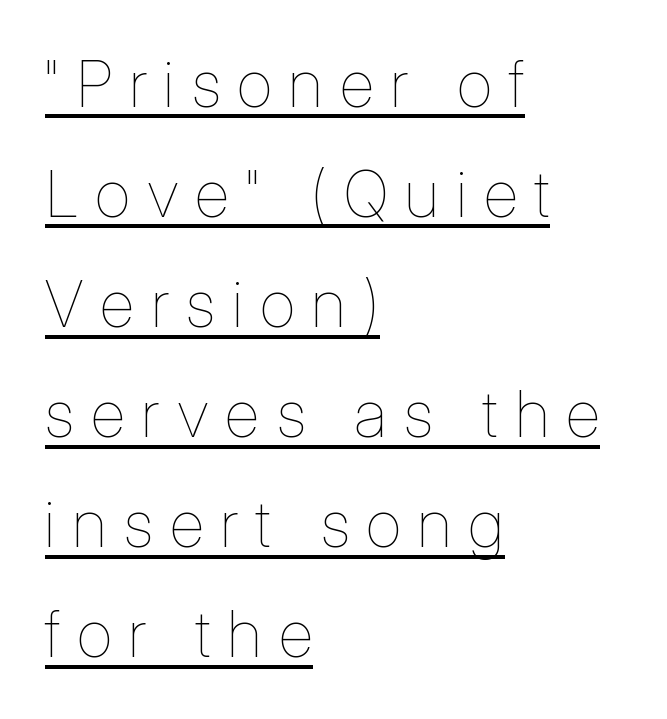
A continuous stroke trails under the words, as in a hyperlink. The letterforms sit at book weight or below. A roman cut, with each character standing at attention. Each line starts at the same left margin while the right side varies. A typesetter would call this proportional, since set widths differ per character.
